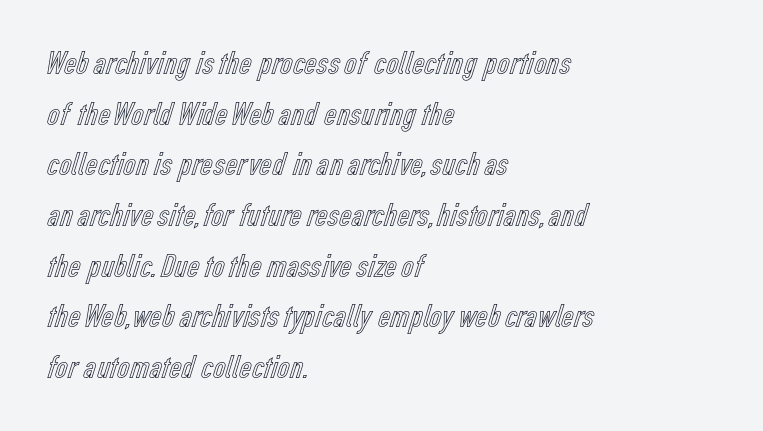
The image shows 34 px condensed type; set left-aligned, normal line spacing (1.49x), normal letter spacing, not underlined; a medium x-height.
